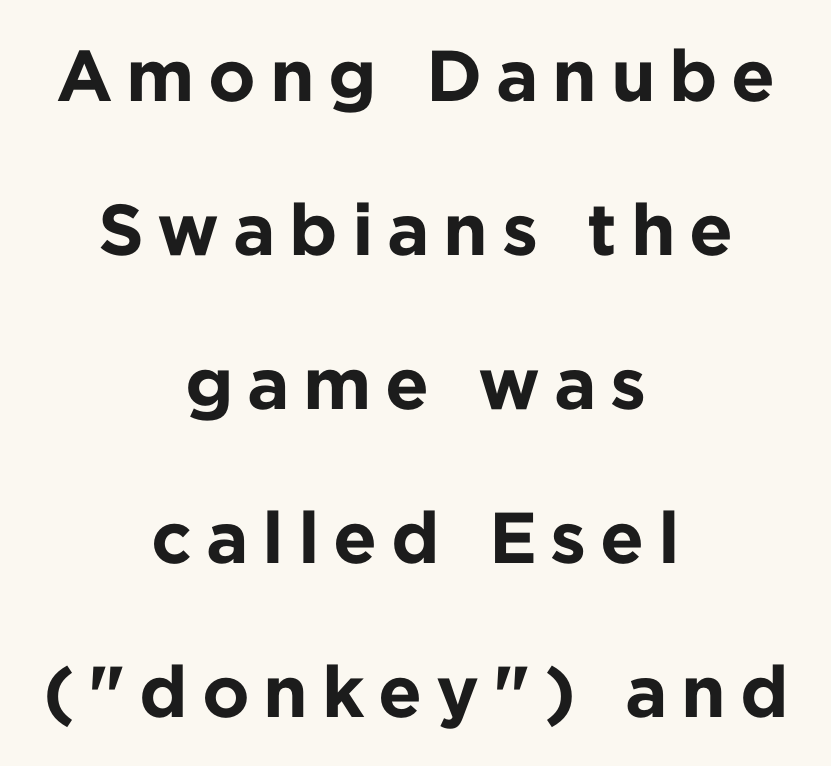
Is the block centered? Yes — each line is placed symmetrically about the middle. The face used here is a sans, in the tradition of grotesques and geometrics. Each letter keeps its own natural width here, so spacing adapts to shape. Pretty heavy lettering here — definitely bold.
